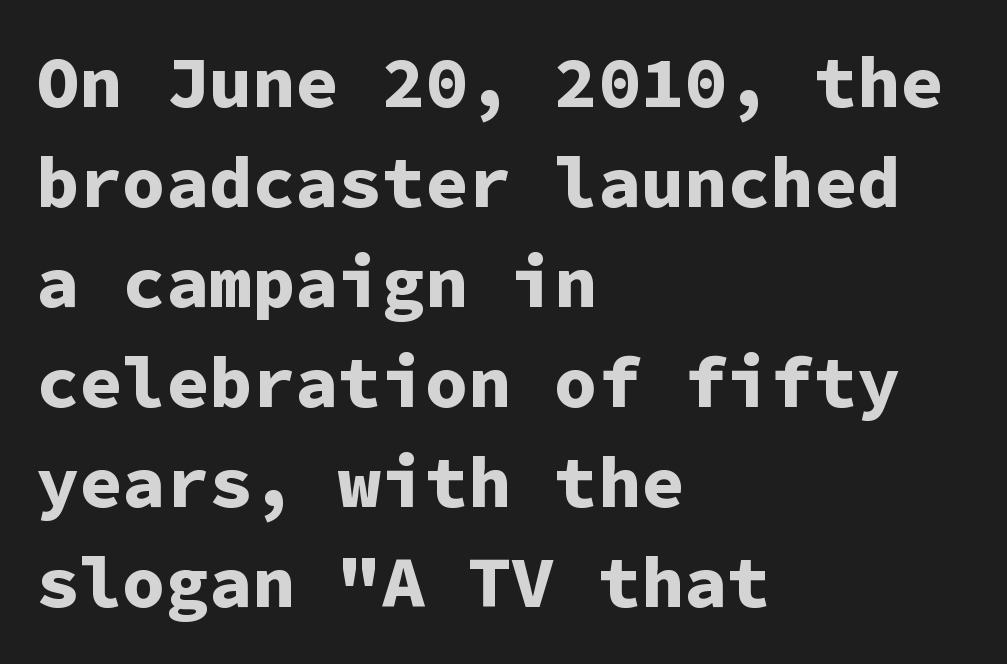
Q: Is the text bold? A: Yes.
Q: Is the text italic (slanted)? A: No, it is upright.
Q: Is the typeface a serif or a sans-serif typeface? A: Sans-serif.
Q: Is the text underlined? A: No.
Q: How is the paragraph aligned? A: Left-aligned.
Q: Is the spacing between letters normal or unusually wide? A: Normal.
Q: Is the spacing between lines tight, normal or loose? A: Normal.
Q: Width (condensed, normal, or wide)? A: Normal.
Q: Stroke contrast? A: Low.
Q: x-height? A: Medium.
Q: Monospaced? A: Yes.
